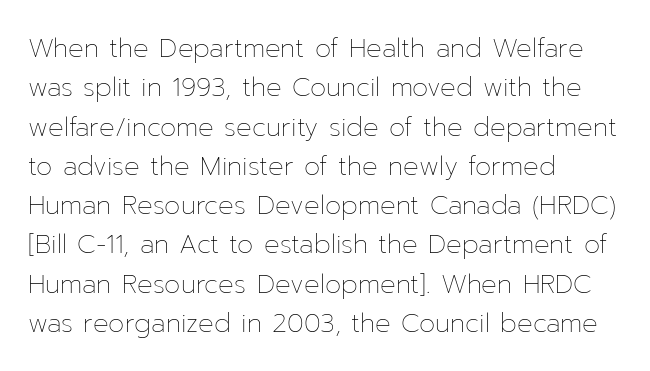
Q: Is the text bold? A: No.
Q: Is the text italic (slanted)? A: No, it is upright.
Q: Is the text underlined? A: No.
Q: How is the paragraph aligned? A: Left-aligned.
Q: Is the spacing between letters normal or unusually wide? A: Normal.
Q: Is the spacing between lines tight, normal or loose? A: Normal.
